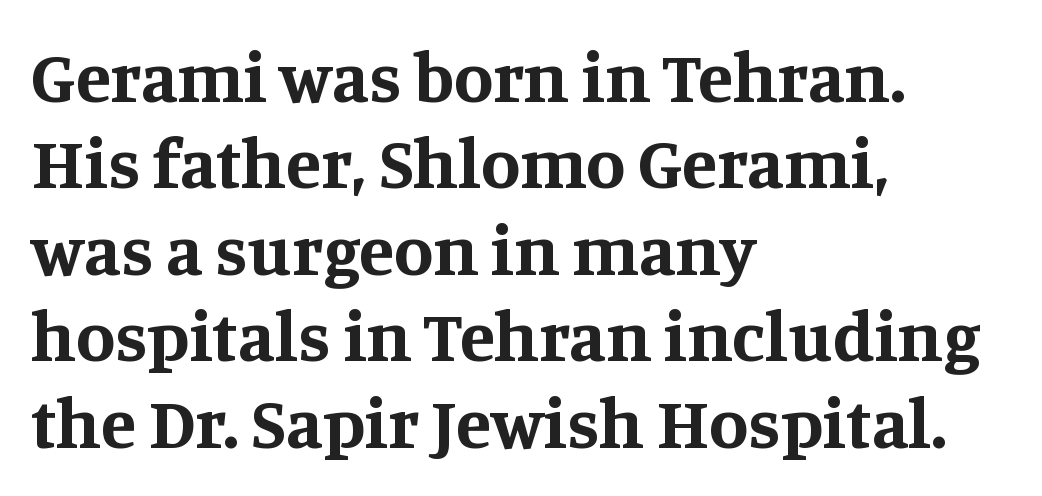
{"serif": "yes", "italic": "no", "bold": "yes", "weight": "bold", "width": "normal", "stroke_contrast": "medium", "x_height": "large", "monospaced": "no", "underline": "no", "align": "left", "line_spacing_ratio": 1.2, "letter_spacing": "normal", "letter_spacing_em": 0.0, "glyph_px": 72}
